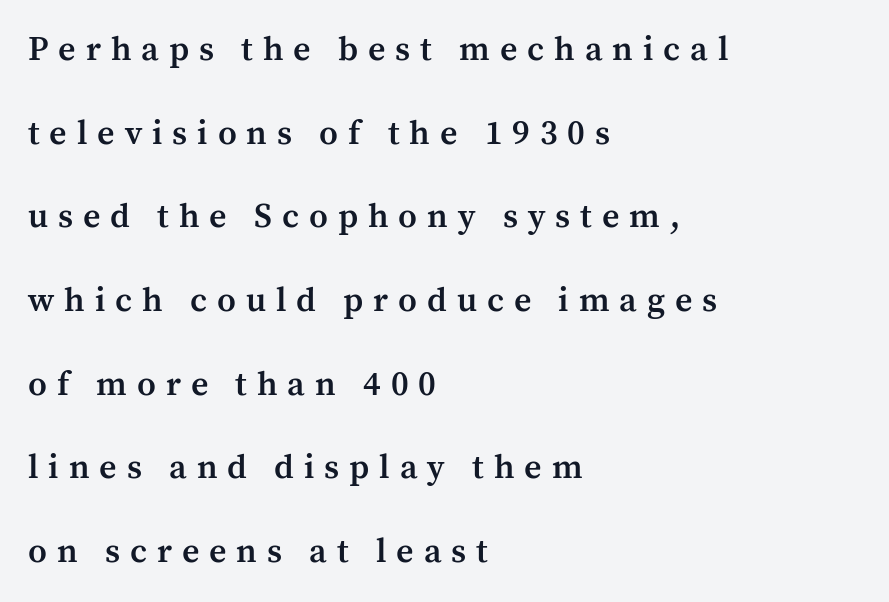
Q: Is the text bold? A: Semi-bold.
Q: Is the text italic (slanted)? A: No, it is upright.
Q: Is the typeface a serif or a sans-serif typeface? A: Serif.
Q: Is the text underlined? A: No.
Q: How is the paragraph aligned? A: Left-aligned.
Q: Is the spacing between letters normal or unusually wide? A: Unusually wide.
Q: Is the spacing between lines tight, normal or loose? A: Loose.
Q: Width (condensed, normal, or wide)? A: Normal.
Q: Stroke contrast? A: Medium.
Q: x-height? A: Medium.
Q: Monospaced? A: No.
